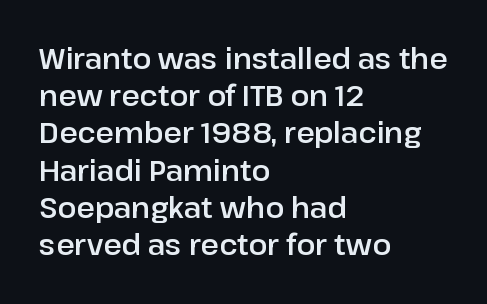
{"serif": "no", "italic": "no", "width": "normal", "stroke_contrast": "low", "x_height": "medium", "monospaced": "no", "underline": "no", "align": "left", "line_spacing": "normal", "line_spacing_ratio": 1.33, "letter_spacing": "normal", "letter_spacing_em": 0.0, "glyph_px": 28}
